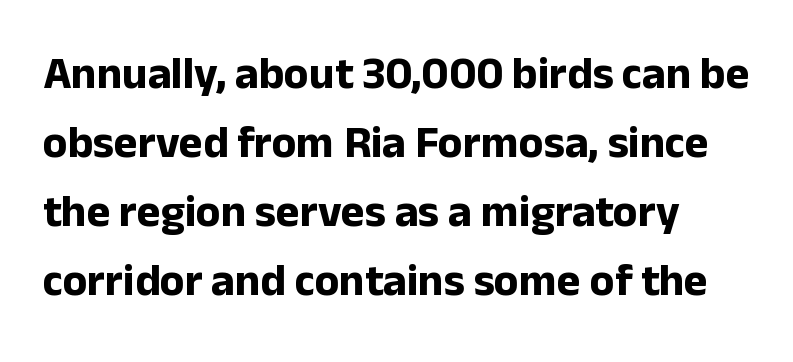
{"serif": "no", "italic": "no", "bold": "yes", "weight": "bold", "width": "normal", "stroke_contrast": "low", "x_height": "medium", "monospaced": "no", "underline": "no", "line_spacing": "normal", "line_spacing_ratio": 1.53, "letter_spacing": "normal", "letter_spacing_em": 0.0, "glyph_px": 45}
